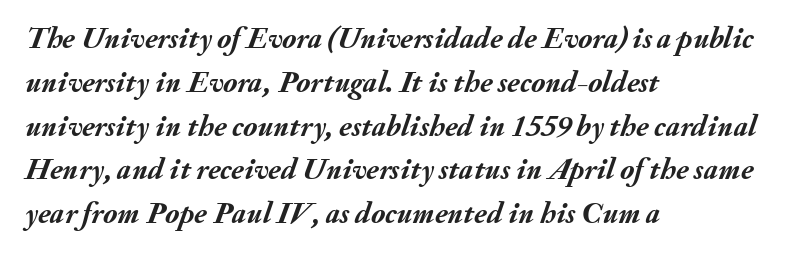
The image shows 30 px semibold type, italic (leaning right); set left-aligned, normal line spacing (1.46x), normal letter spacing, not underlined; medium stroke contrast and a small x-height.
